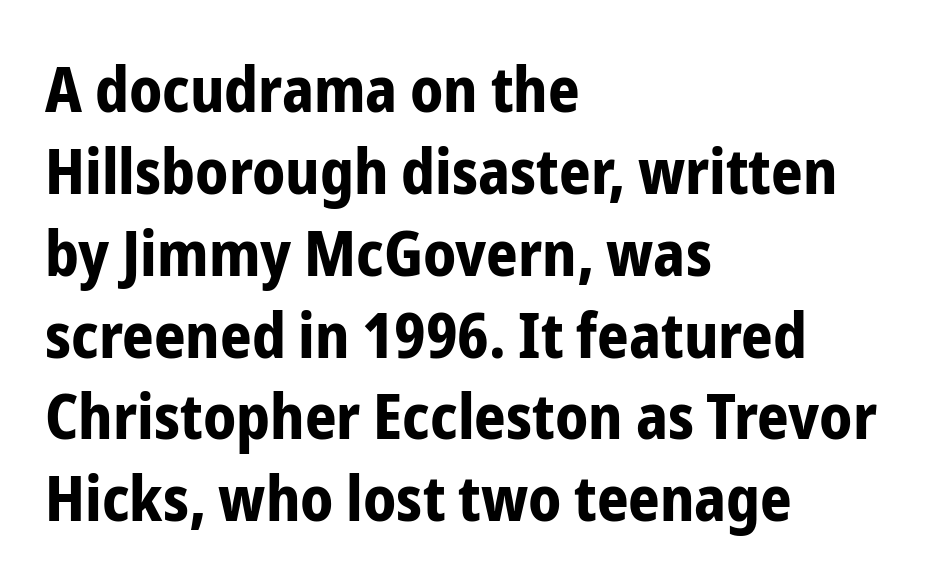
The image shows 62 px bold, condensed sans-serif type, upright; set left-aligned, normal line spacing (1.32x), normal letter spacing, not underlined; low stroke contrast and a medium x-height.
